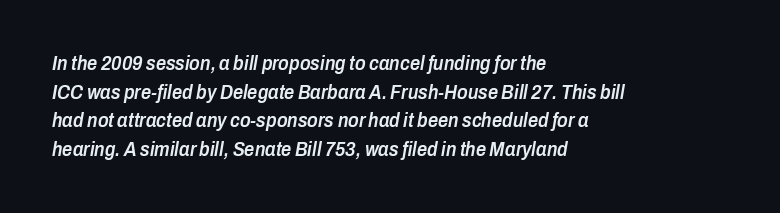
The image shows 20 px text type, italic (leaning right); set left-aligned, normal line spacing (1.43x), normal letter spacing, not underlined.
